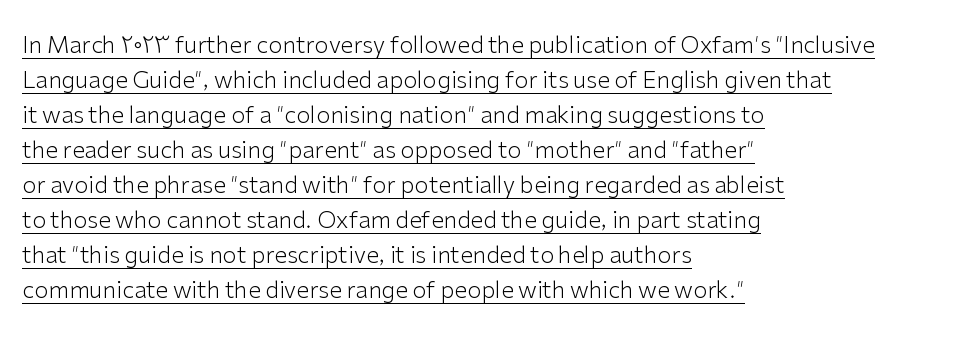
{"italic": "no", "bold": "no", "underline": "yes", "align": "left", "line_spacing": "normal", "line_spacing_ratio": 1.52, "letter_spacing": "normal", "letter_spacing_em": 0.0, "glyph_px": 23}
